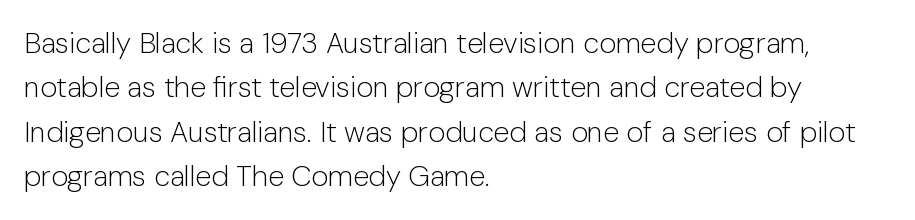
{"serif": "no", "italic": "no", "bold": "no", "weight": "light", "width": "normal", "stroke_contrast": "low", "x_height": "medium", "monospaced": "no", "underline": "no", "align": "left", "line_spacing": "normal", "line_spacing_ratio": 1.53, "letter_spacing": "normal", "letter_spacing_em": 0.0, "glyph_px": 29}
